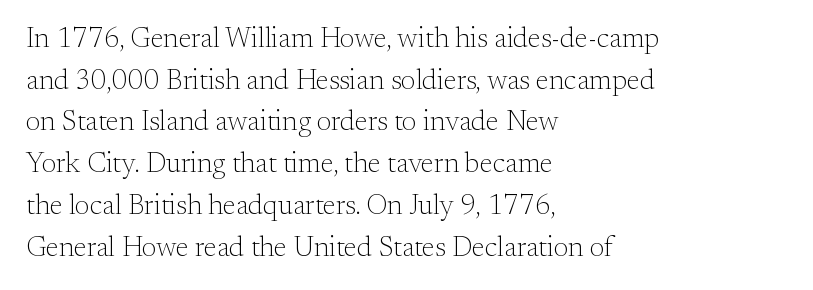
The image shows 28 px light serif type, upright; set left-aligned, normal line spacing (1.49x), normal letter spacing, not underlined; medium stroke contrast and a small x-height.
